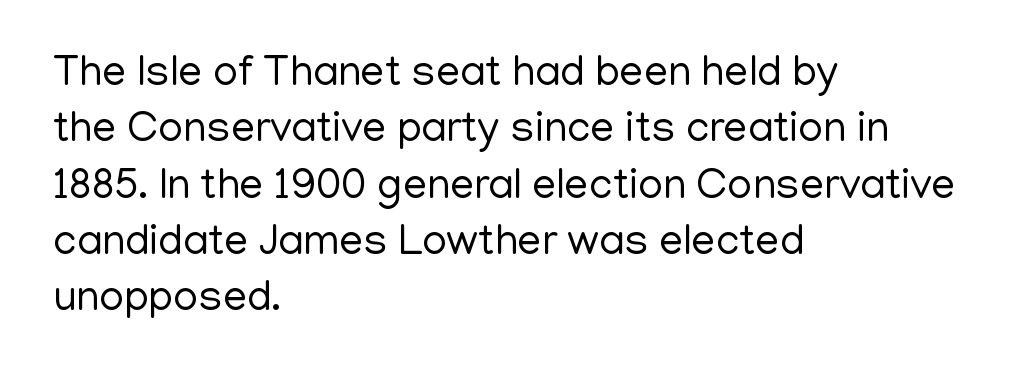
Horizontally, the lines are justified to the leading edge only. If you measured baseline to baseline, you'd find a middling distance. Has an underline been added? It has not. Short note: letters normally spaced. Stem width sits at or under what a default text font uses.
